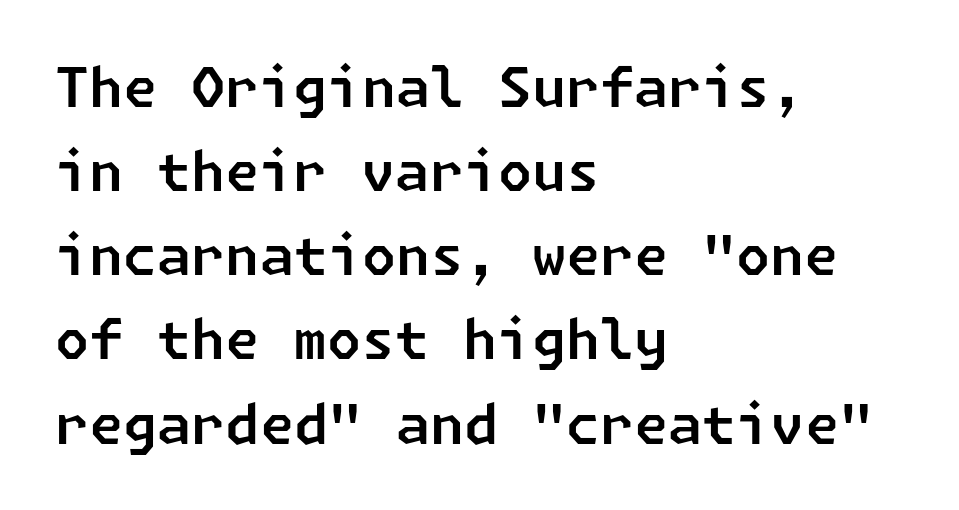
Q: Is the typeface a serif or a sans-serif typeface? A: Sans-serif.
Q: Is the text underlined? A: No.
Q: How is the paragraph aligned? A: Left-aligned.
Q: Is the spacing between letters normal or unusually wide? A: Normal.
Q: Is the spacing between lines tight, normal or loose? A: Normal.
Q: Width (condensed, normal, or wide)? A: Normal.
Q: Stroke contrast? A: Low.
Q: x-height? A: Medium.
